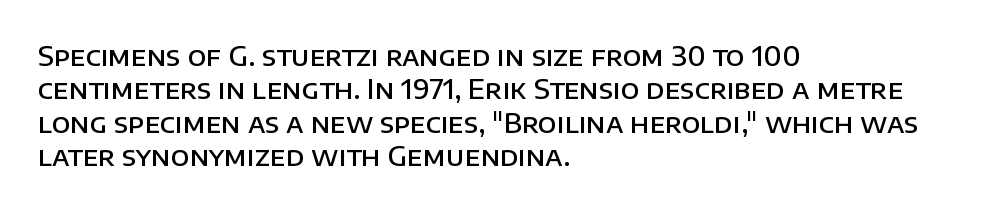
{"italic": "no", "bold": "semi", "underline": "no", "align": "left", "line_spacing_ratio": 1.24, "letter_spacing": "normal", "letter_spacing_em": 0.0, "glyph_px": 27}
